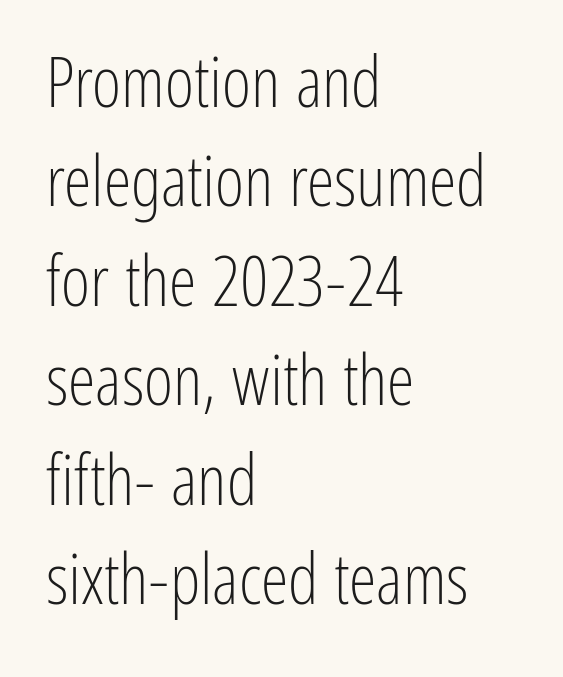
The image shows 70 px light, condensed sans-serif type, upright; set left-aligned, normal line spacing (1.42x), normal letter spacing, not underlined; low stroke contrast and a medium x-height.
